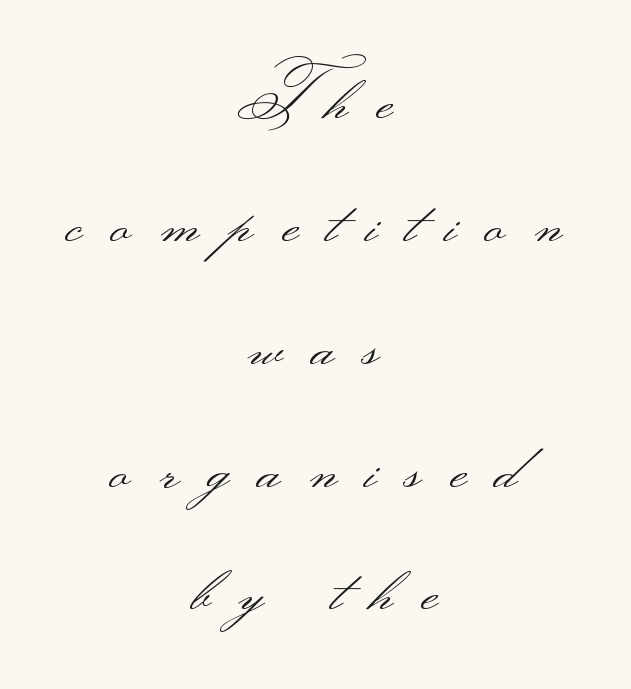
Honestly, there is no underline to notice here at all. The gaps between neighbouring characters are conspicuously large. Note: no serifs on the glyphs. Weight: in the light-to-regular range.
